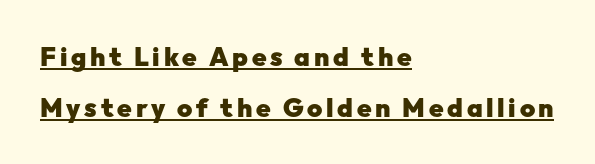
Underlining? Definitely there. A classic flush-left, rag-right setting is used for this passage. Baseline-to-baseline distance is far greater than the letter height. The font's upright variant was chosen for this text.
